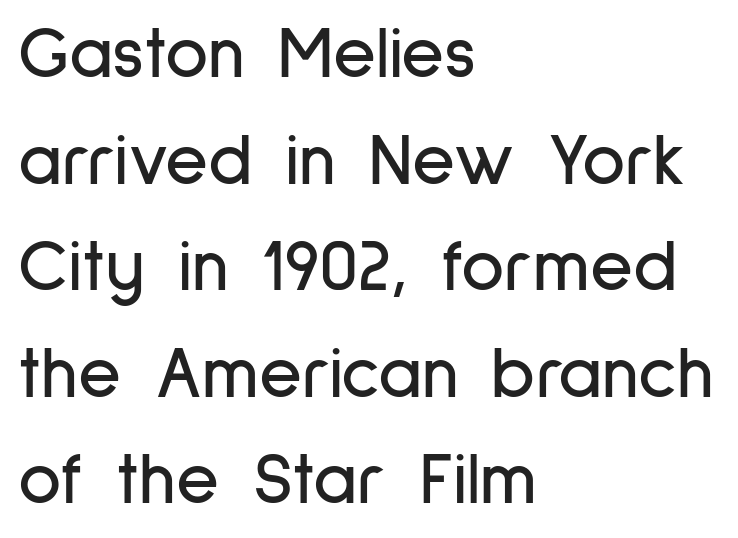
The image shows 74 px condensed sans-serif type, upright; set left-aligned, normal line spacing (1.44x), normal letter spacing, not underlined; low stroke contrast and a medium x-height.
